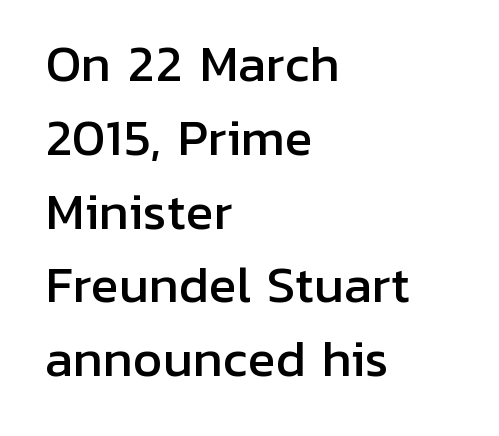
Q: Is the text italic (slanted)? A: No, it is upright.
Q: Is the typeface a serif or a sans-serif typeface? A: Sans-serif.
Q: Is the text underlined? A: No.
Q: How is the paragraph aligned? A: Left-aligned.
Q: Is the spacing between letters normal or unusually wide? A: Normal.
Q: Is the spacing between lines tight, normal or loose? A: Normal.
Q: Width (condensed, normal, or wide)? A: Normal.
Q: Stroke contrast? A: Low.
Q: x-height? A: Medium.
Q: Monospaced? A: No.
